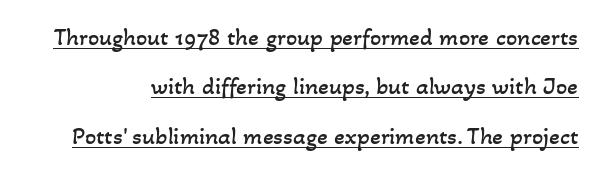
The image shows 25 px text type; set loose line spacing (1.98x), normal letter spacing, underlined.
